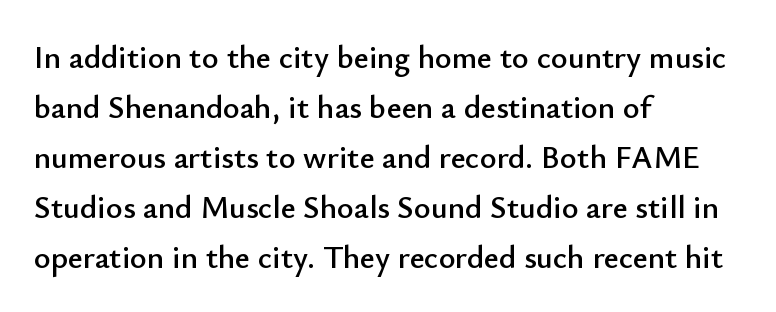
The image shows 32 px sans-serif type, upright; set left-aligned, normal line spacing (1.56x), normal letter spacing, not underlined; low stroke contrast and a small x-height.
